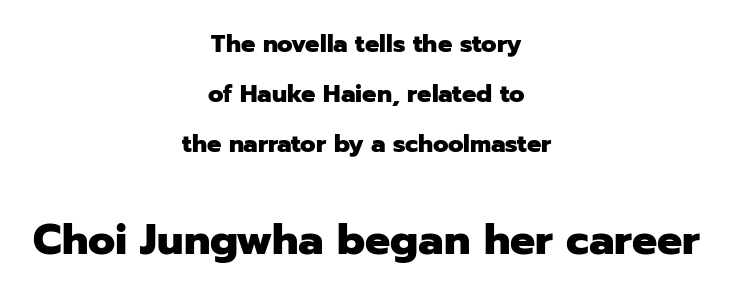
The image shows 42 px heavy sans-serif type, upright; set centered, loose line spacing (2.08x), normal letter spacing, not underlined; the second (bottom) block is 1.75x larger; low stroke contrast and a medium x-height.
